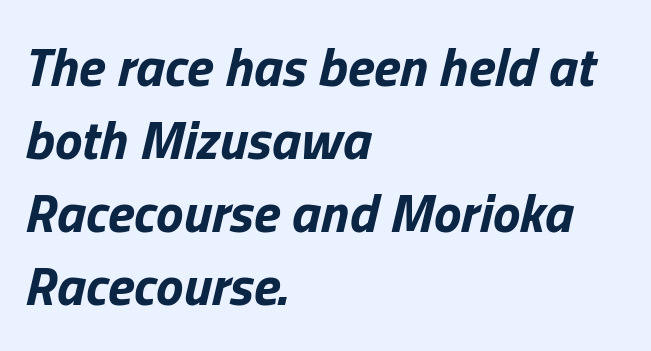
The rendering uses natural spacing where letterforms have individual widths. A classic flush-left, rag-right setting is used for this passage. Each word holds together tightly as a unit, with standard inter-letter gaps. If you drew a line through each stem, it would be angled. Notice how thick the strokes are: this is what a full bold looks like. Is there much room between lines? A standard amount, neither cramped nor airy.
